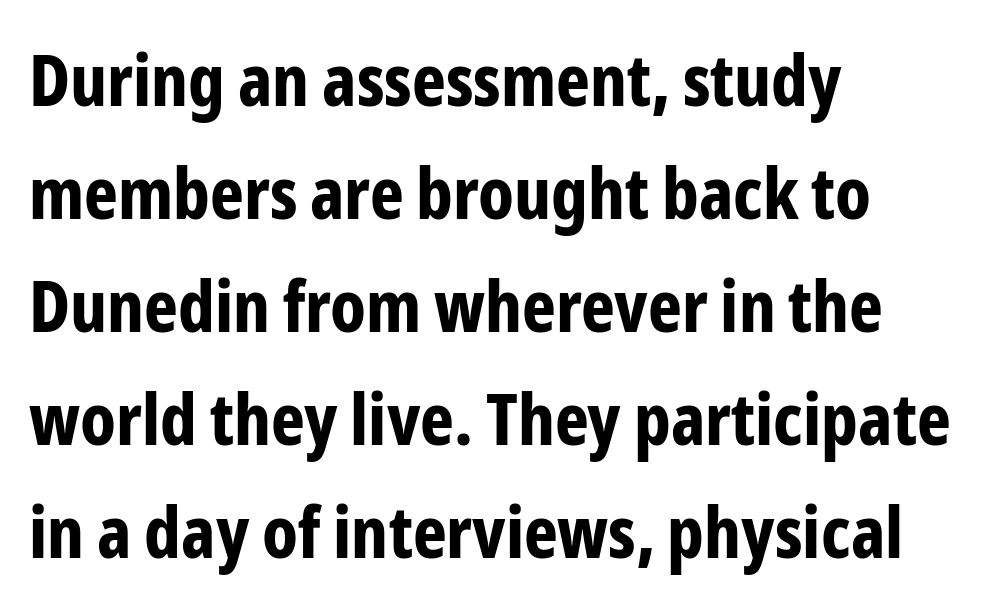
A classic flush-left, rag-right setting is used for this passage. Students, note that the glyphs here touch the page at normal intervals. Letterform terminals end flat and unadorned throughout the passage. Underlining? Definitely not there.
